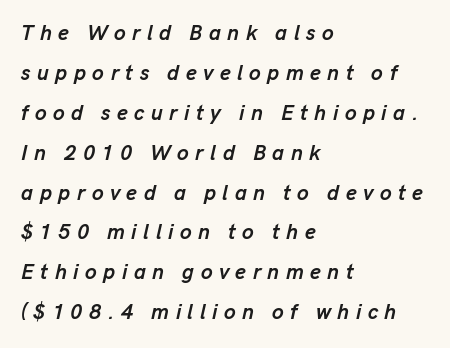
The image shows 21 px bold type, italic (leaning right); set left-aligned, loose line spacing (1.9x), unusually wide letter spacing (+0.31 em), not underlined.
